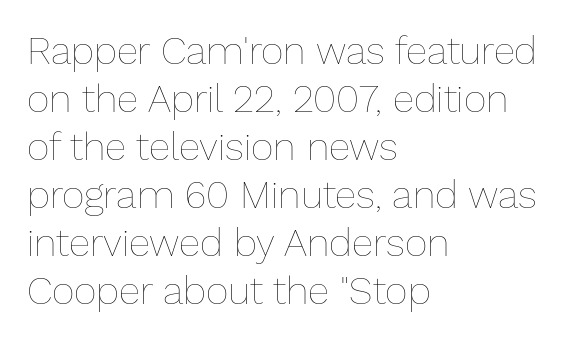
In CSS terms this would be text-align: left. Unmarked baselines from the first word to the last. The face used here is proportionally spaced, like ordinary book or web type. On a weight scale, this lands at 450 or below.
